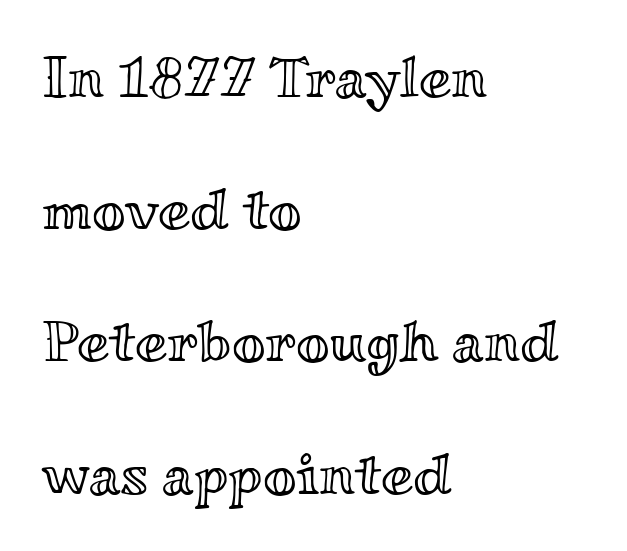
Teacher's note: observe the even left margin — that is flush-left alignment. Characters follow at the spacing the type designer built in. These lines were composed using upright roman letters. Vertically, the passage feels expansive, rows floating well apart. Decoration check: the copy has no underline. Varying glyph widths throughout — classic text-font behaviour.
